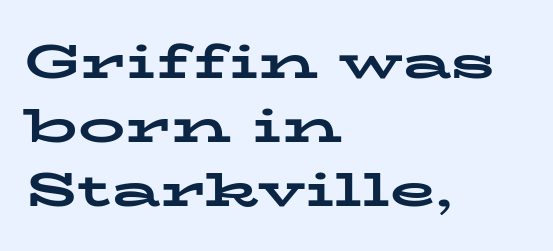
The image shows 47 px bold, wide serif type, upright; set left-aligned, normal line spacing (1.36x), normal letter spacing, not underlined; low stroke contrast and a medium x-height.
